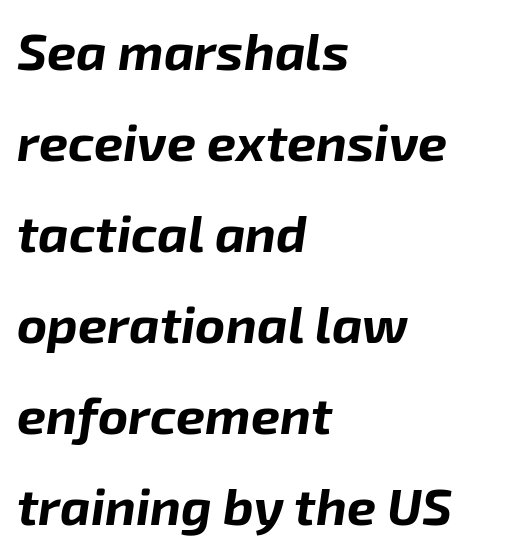
The image shows 52 px bold type, italic (leaning right); set left-aligned, line spacing 1.75x, normal letter spacing, not underlined; low stroke contrast and a medium x-height.
